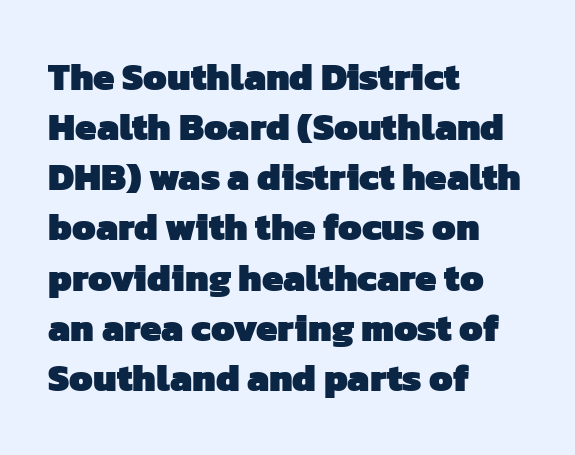
The image shows 38 px heavy sans-serif type; set left-aligned, normal line spacing (1.32x), normal letter spacing, not underlined; low stroke contrast and a medium x-height.
